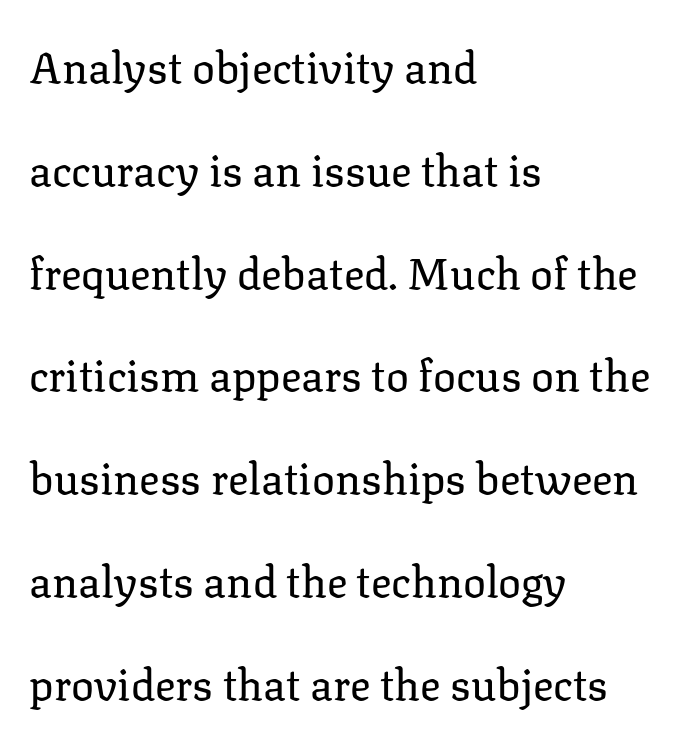
Q: Is the text bold? A: No.
Q: Is the text italic (slanted)? A: No, it is upright.
Q: Is the typeface a serif or a sans-serif typeface? A: Serif.
Q: Is the text underlined? A: No.
Q: How is the paragraph aligned? A: Left-aligned.
Q: Is the spacing between letters normal or unusually wide? A: Normal.
Q: Is the spacing between lines tight, normal or loose? A: Loose.
Q: Width (condensed, normal, or wide)? A: Normal.
Q: Stroke contrast? A: Low.
Q: x-height? A: Medium.
Q: Monospaced? A: No.
